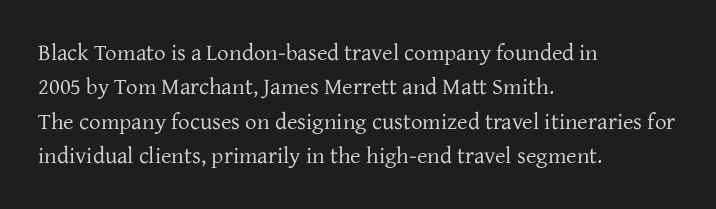
Q: Is the text bold? A: No.
Q: Is the text italic (slanted)? A: No, it is upright.
Q: Is the text underlined? A: No.
Q: How is the paragraph aligned? A: Left-aligned.
Q: Is the spacing between letters normal or unusually wide? A: Normal.
Q: Is the spacing between lines tight, normal or loose? A: Normal.
